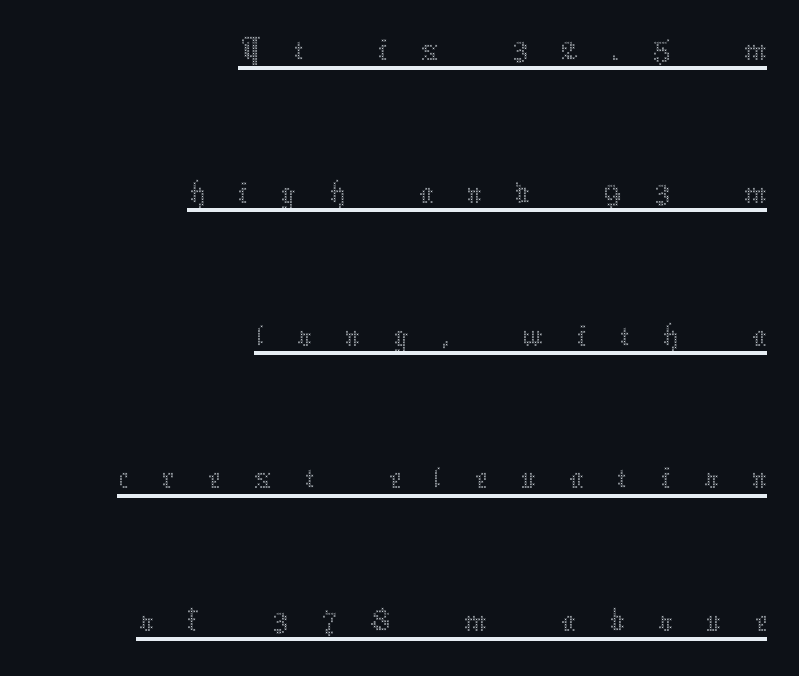
The image shows 74 px thin type, upright; set right-aligned, loose line spacing (1.93x), unusually wide letter spacing (+0.44 em), underlined; medium stroke contrast and a medium x-height.
